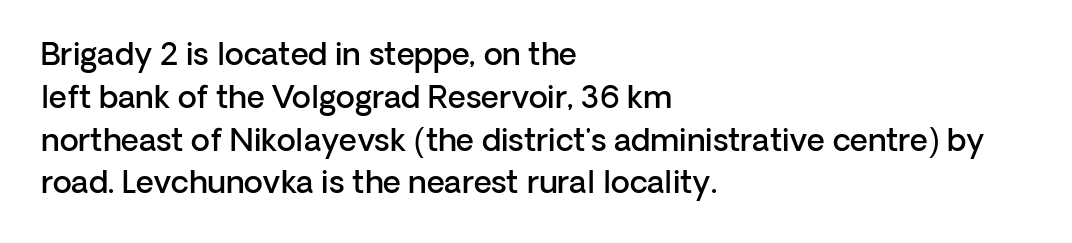
In CSS terms this would be text-align: left. There is no visible air inserted between adjacent glyphs. Students, observe: this is what conventionally led text looks like. A sans-serif font was chosen for this passage. This sample has the flowing, uneven cadence of proportional lettering.
